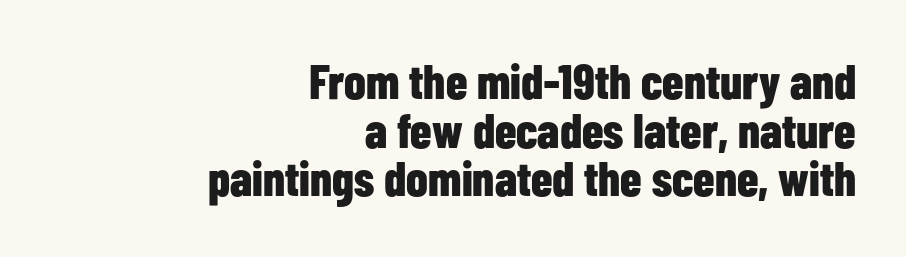
The image shows 49 px bold, condensed sans-serif type, upright; set right-aligned, tight line spacing (0.99x), normal letter spacing, not underlined; low stroke contrast and a medium x-height.
